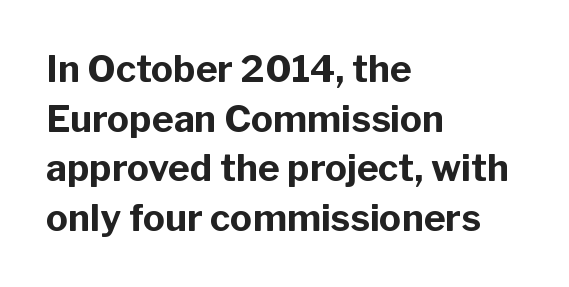
{"serif": "no", "italic": "no", "bold": "yes", "weight": "bold", "width": "normal", "stroke_contrast": "low", "x_height": "medium", "monospaced": "no", "underline": "no", "align": "left", "line_spacing": "normal", "line_spacing_ratio": 1.34, "letter_spacing": "normal", "letter_spacing_em": 0.0, "glyph_px": 37}
